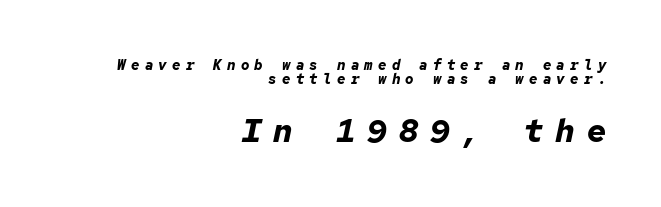
Q: Is the text bold? A: Yes.
Q: Is the text italic (slanted)? A: Yes, it leans right by about 12 degrees.
Q: Is the text underlined? A: No.
Q: How is the paragraph aligned? A: Right-aligned.
Q: Is the spacing between letters normal or unusually wide? A: Unusually wide.
Q: Is the spacing between lines tight, normal or loose? A: Tight.
Q: Which block of text is set in a larger size, the first (top) or the second (bottom)? A: The second (bottom) one.
Q: Width (condensed, normal, or wide)? A: Normal.
Q: Stroke contrast? A: Low.
Q: x-height? A: Medium.
Q: Monospaced? A: Yes.
